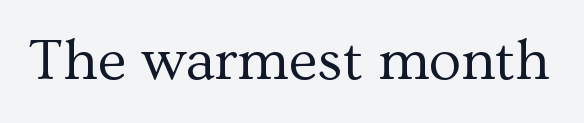
The image shows 59 px regular-weight serif type, upright; set normal letter spacing, not underlined; medium stroke contrast and a medium x-height.
